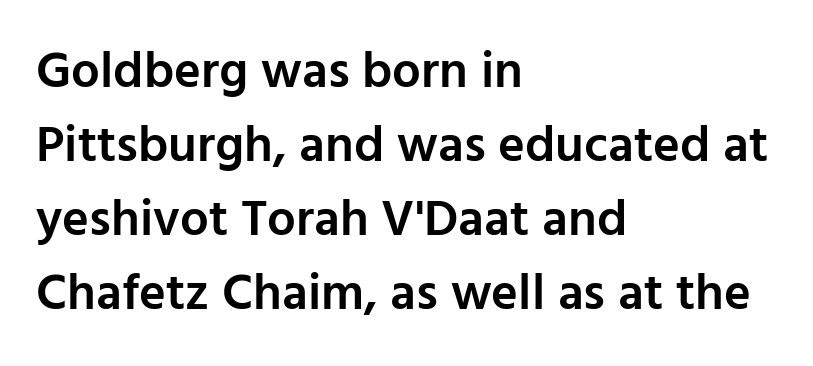
Layout note: lines flush left. These lines were composed using upright roman letters. Check where the strokes stop: nothing finishes them off — pure sans. Semibold letterforms, between regular and bold.
